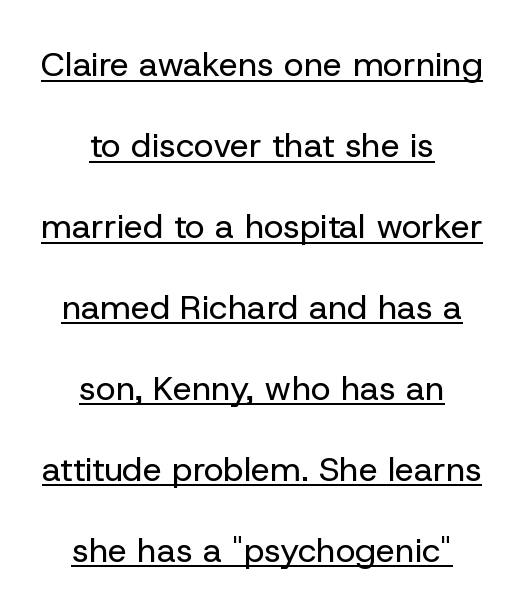
The image shows 34 px regular-weight sans-serif type, upright; set centered, loose line spacing (2.38x), normal letter spacing, underlined; low stroke contrast and a medium x-height.
